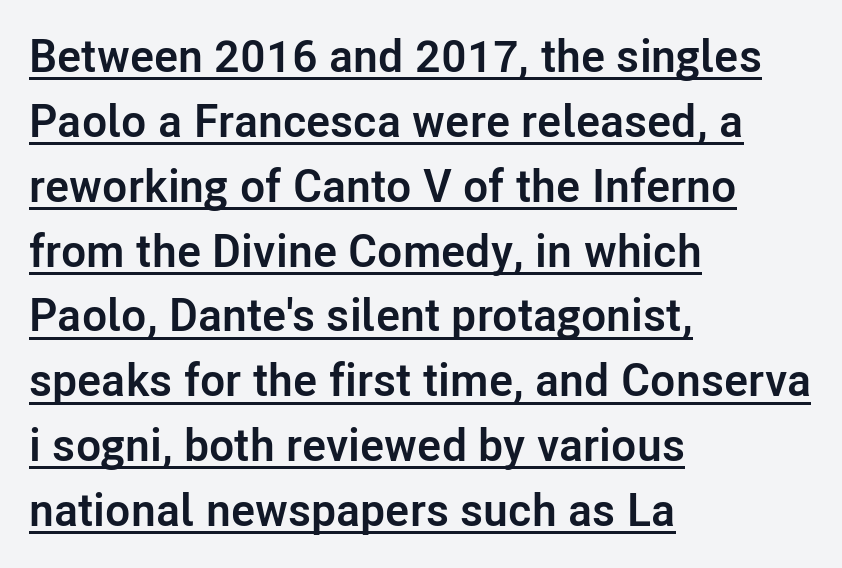
{"serif": "no", "italic": "no", "bold": "yes", "weight": "semibold", "width": "normal", "stroke_contrast": "low", "x_height": "medium", "monospaced": "no", "underline": "yes", "align": "left", "line_spacing": "normal", "line_spacing_ratio": 1.41, "letter_spacing": "normal", "letter_spacing_em": 0.0, "glyph_px": 46}
